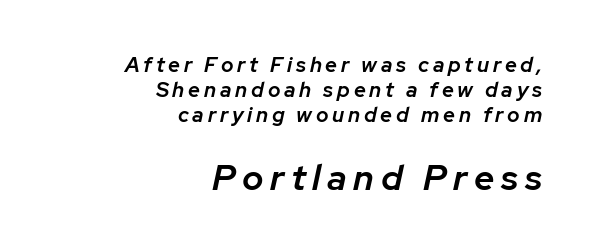
{"italic": "yes", "lean": "right", "slant_degrees": 12, "bold": "semi", "weight": "semibold", "width": "normal", "stroke_contrast": "low", "x_height": "medium", "monospaced": "no", "underline": "no", "align": "right", "line_spacing_ratio": 1.18, "larger_block": "second", "size_ratio": 1.71, "glyph_px": 36}
